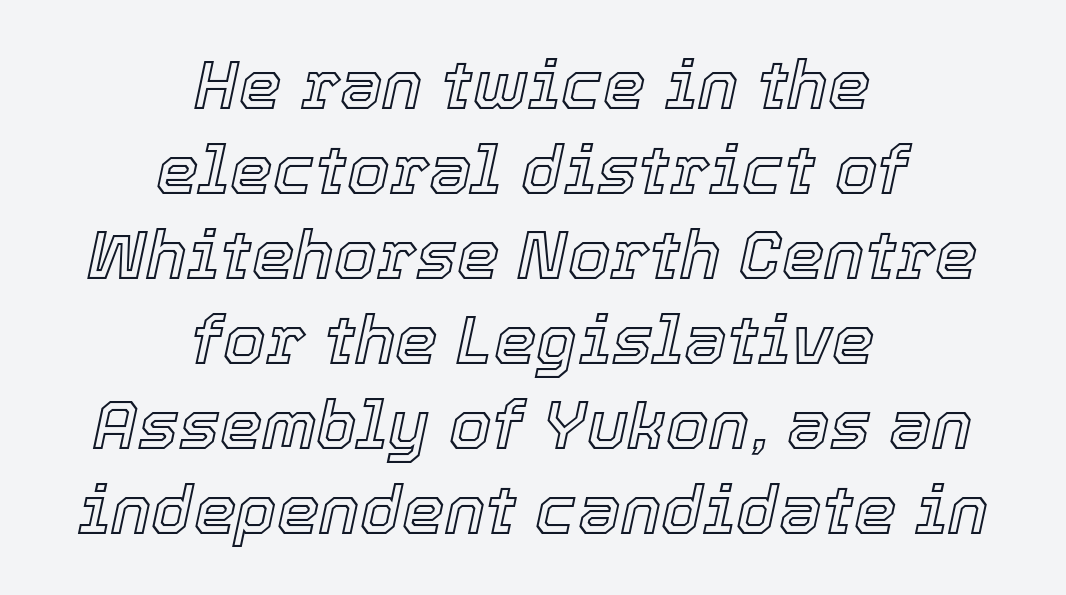
Q: Is the text italic (slanted)? A: Yes, it leans right by about 12 degrees.
Q: Is the text underlined? A: No.
Q: How is the paragraph aligned? A: Centered.
Q: Is the spacing between letters normal or unusually wide? A: Normal.
Q: Is the spacing between lines tight, normal or loose? A: Normal.
Q: Width (condensed, normal, or wide)? A: Normal.
Q: x-height? A: Medium.
Q: Monospaced? A: No.
